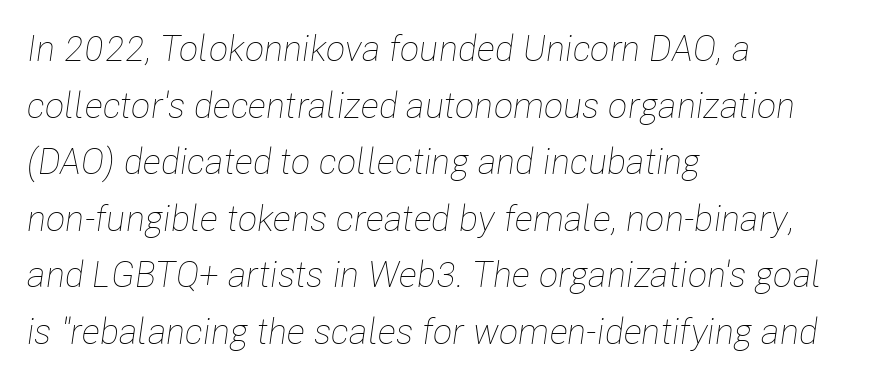
{"italic": "yes", "lean": "right", "slant_degrees": 8, "bold": "no", "weight": "thin", "width": "condensed", "stroke_contrast": "low", "x_height": "medium", "monospaced": "no", "underline": "no", "align": "left", "line_spacing": "normal", "line_spacing_ratio": 1.57, "letter_spacing": "normal", "letter_spacing_em": 0.0, "glyph_px": 36}
